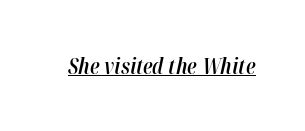
The image shows 22 px text type, italic (leaning right); set normal letter spacing, underlined.
